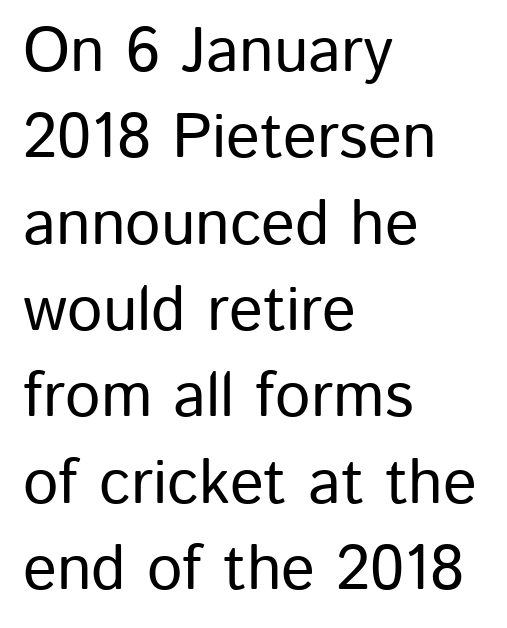
Characters follow at the spacing the type designer built in. Successive baselines arrive at the customary interval. Do the characters align in a grid? No, the font is proportional. Italic: no, the glyphs are upright roman. Type style note: lacks serifs. Check the space under the baseline: it is left empty.
